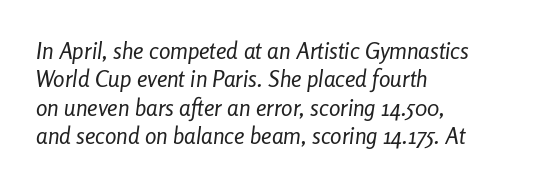
Q: Is the text bold? A: No.
Q: Is the text italic (slanted)? A: Yes, it leans right by about 8 degrees.
Q: Is the text underlined? A: No.
Q: How is the paragraph aligned? A: Left-aligned.
Q: Is the spacing between letters normal or unusually wide? A: Normal.
